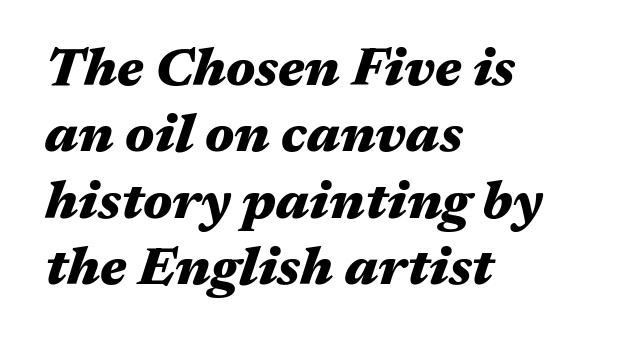
{"italic": "yes", "lean": "right", "slant_degrees": 17, "bold": "yes", "weight": "heavy", "width": "wide", "stroke_contrast": "medium", "x_height": "medium", "monospaced": "no", "underline": "no", "align": "left", "line_spacing_ratio": 1.23, "letter_spacing": "normal", "letter_spacing_em": 0.0, "glyph_px": 54}
